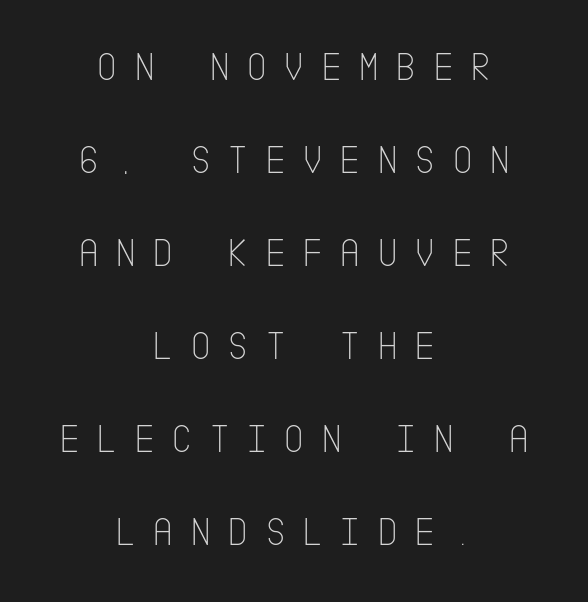
The image shows 41 px thin, condensed sans-serif type, upright; set centered, loose line spacing (2.27x), unusually wide letter spacing (+0.39 em), not underlined; low stroke contrast and a large x-height.
